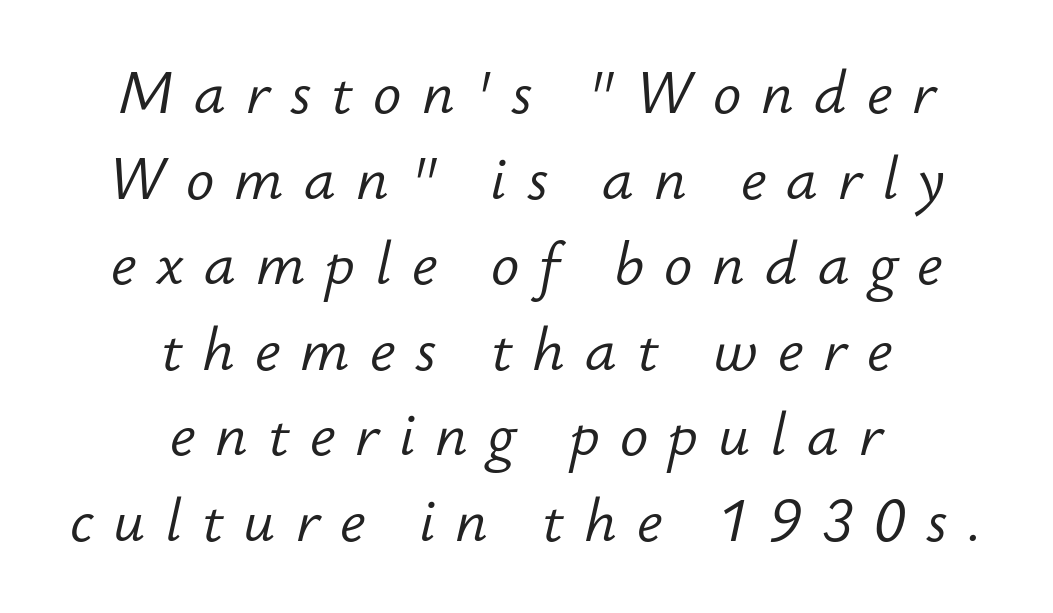
The image shows 59 px light type, italic (leaning right); set centered, normal line spacing (1.45x), unusually wide letter spacing (+0.34 em), not underlined; low stroke contrast and a small x-height.
